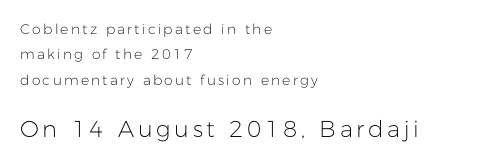
{"italic": "no", "bold": "no", "underline": "no", "align": "left", "line_spacing_ratio": 1.81, "larger_block": "second", "size_ratio": 1.64, "glyph_px": 23}
